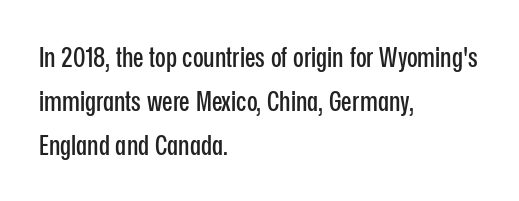
The image shows 28 px condensed sans-serif type, upright; set left-aligned, normal line spacing (1.57x), normal letter spacing, not underlined; low stroke contrast and a medium x-height.
